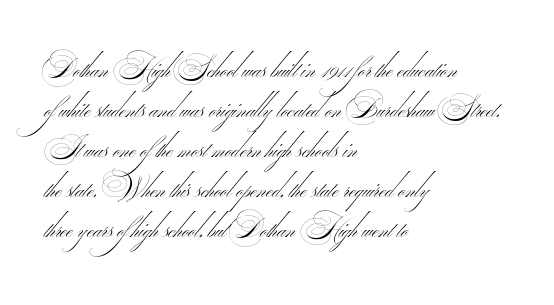
Q: Is the text bold? A: No.
Q: Is the typeface a serif or a sans-serif typeface? A: Sans-serif.
Q: Is the text underlined? A: No.
Q: How is the paragraph aligned? A: Left-aligned.
Q: Is the spacing between letters normal or unusually wide? A: Normal.
Q: Is the spacing between lines tight, normal or loose? A: Normal.
Q: Width (condensed, normal, or wide)? A: Wide.
Q: Stroke contrast? A: Medium.
Q: Monospaced? A: No.
